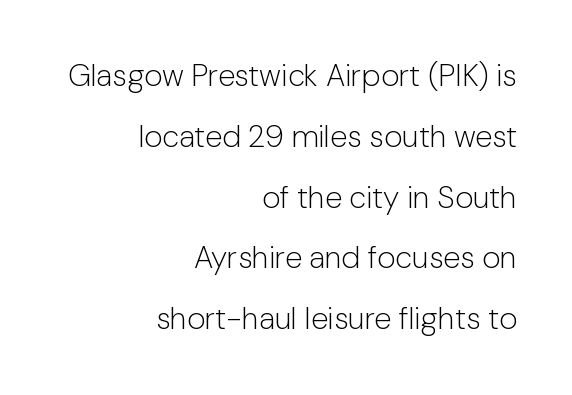
{"serif": "no", "italic": "no", "bold": "no", "weight": "light", "width": "normal", "stroke_contrast": "low", "x_height": "medium", "monospaced": "no", "underline": "no", "align": "right", "line_spacing": "loose", "line_spacing_ratio": 1.96, "letter_spacing": "normal", "letter_spacing_em": 0.0, "glyph_px": 31}
